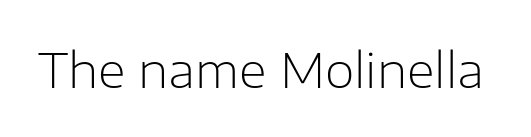
{"serif": "no", "italic": "no", "bold": "no", "weight": "light", "width": "normal", "stroke_contrast": "low", "x_height": "medium", "monospaced": "no", "underline": "no", "letter_spacing": "normal", "letter_spacing_em": 0.0, "glyph_px": 48}
